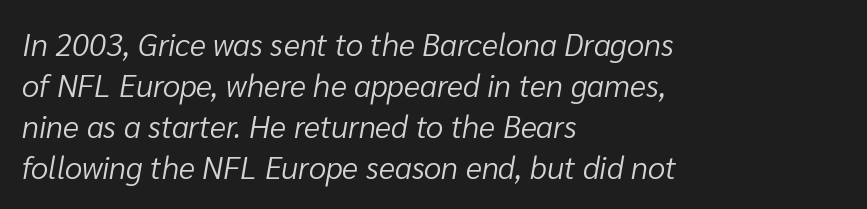
Tall strokes in this sample are angled rather than plumb. Here the glyphs are tracked normally, forming tight word shapes. Unbolded letterforms with no extra heft. One glance says typical: line gaps are just what's usual.
